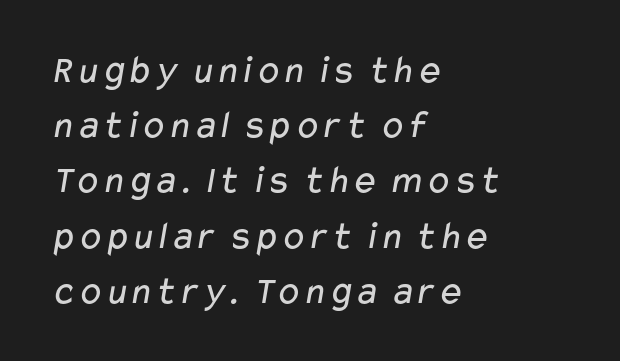
Q: Is the text bold? A: No.
Q: Is the typeface a serif or a sans-serif typeface? A: Sans-serif.
Q: Is the text underlined? A: No.
Q: How is the paragraph aligned? A: Left-aligned.
Q: Is the spacing between letters normal or unusually wide? A: Normal.
Q: Is the spacing between lines tight, normal or loose? A: Normal.
Q: Width (condensed, normal, or wide)? A: Wide.
Q: Stroke contrast? A: Low.
Q: x-height? A: Medium.
Q: Monospaced? A: No.
